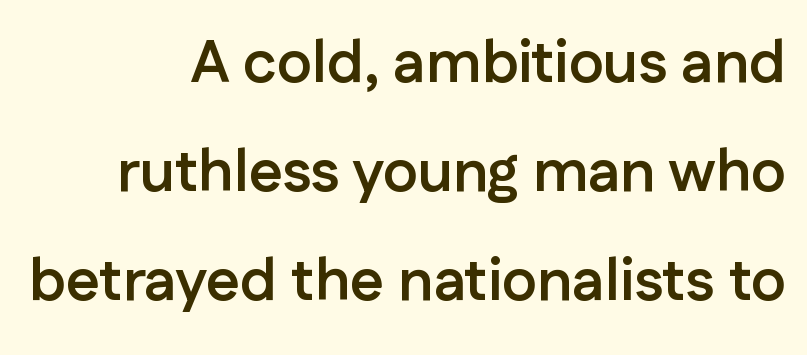
{"serif": "no", "italic": "no", "bold": "yes", "weight": "semibold", "width": "normal", "stroke_contrast": "low", "x_height": "medium", "monospaced": "no", "underline": "no", "align": "right", "line_spacing_ratio": 1.85, "letter_spacing": "normal", "letter_spacing_em": 0.0, "glyph_px": 59}
